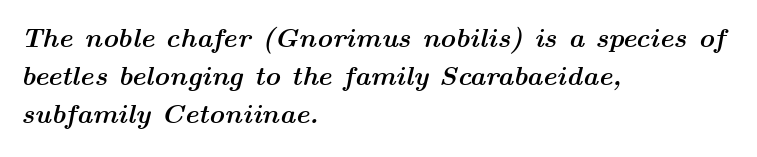
{"italic": "yes", "lean": "right", "slant_degrees": 14, "bold": "yes", "underline": "no", "align": "left", "line_spacing": "normal", "line_spacing_ratio": 1.41, "letter_spacing": "normal", "letter_spacing_em": 0.0, "glyph_px": 27}
